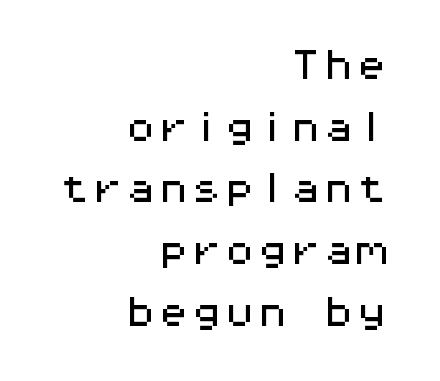
{"serif": "no", "italic": "no", "width": "wide", "stroke_contrast": "medium", "x_height": "medium", "monospaced": "yes", "underline": "no", "align": "right", "line_spacing_ratio": 1.87, "letter_spacing": "normal", "letter_spacing_em": 0.0, "glyph_px": 33}
